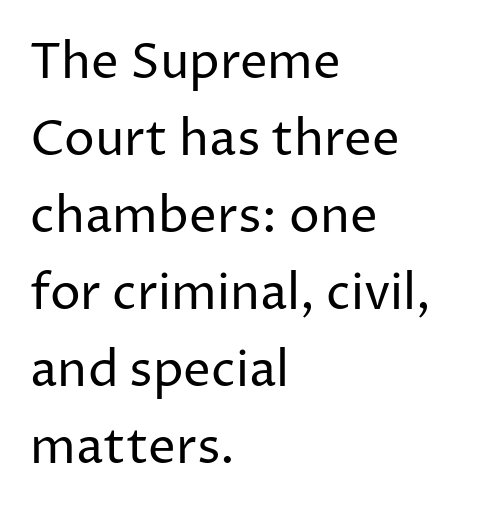
Q: Is the text bold? A: No.
Q: Is the text italic (slanted)? A: No, it is upright.
Q: Is the typeface a serif or a sans-serif typeface? A: Sans-serif.
Q: Is the text underlined? A: No.
Q: How is the paragraph aligned? A: Left-aligned.
Q: Is the spacing between letters normal or unusually wide? A: Normal.
Q: Is the spacing between lines tight, normal or loose? A: Normal.
Q: Width (condensed, normal, or wide)? A: Normal.
Q: Stroke contrast? A: Low.
Q: x-height? A: Medium.
Q: Monospaced? A: No.
